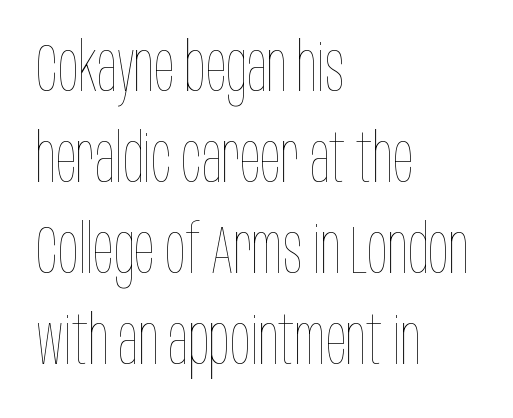
This sample has the flowing, uneven cadence of proportional lettering. A typesetter would call this zero additional tracking. The specimen omits any rule beneath the text block's lines. How would I describe the line gaps? Plain and ordinary. Caption: multi-line text, flush left, ragged right.
